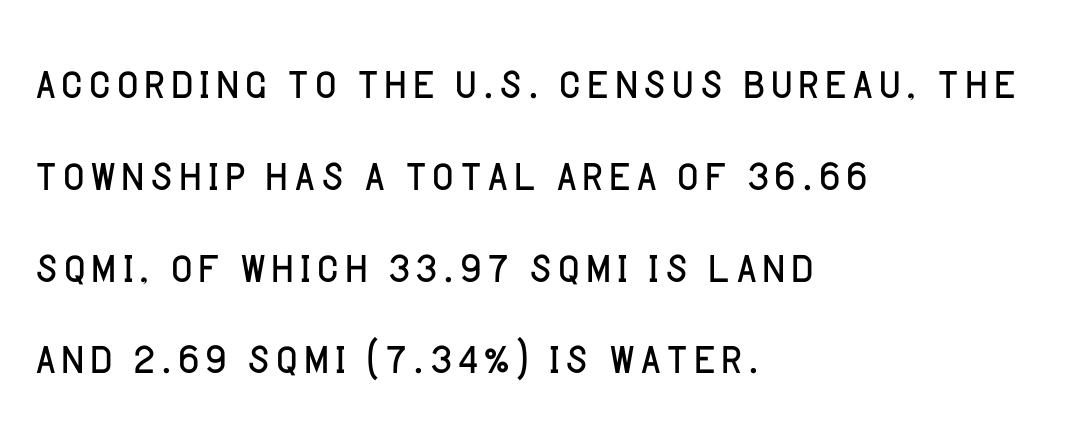
Q: Is the text bold? A: No.
Q: Is the text italic (slanted)? A: No, it is upright.
Q: Is the typeface a serif or a sans-serif typeface? A: Sans-serif.
Q: Is the text underlined? A: No.
Q: How is the paragraph aligned? A: Left-aligned.
Q: Is the spacing between letters normal or unusually wide? A: Normal.
Q: Is the spacing between lines tight, normal or loose? A: Normal.
Q: Width (condensed, normal, or wide)? A: Normal.
Q: Stroke contrast? A: Low.
Q: x-height? A: Large.
Q: Monospaced? A: No.
